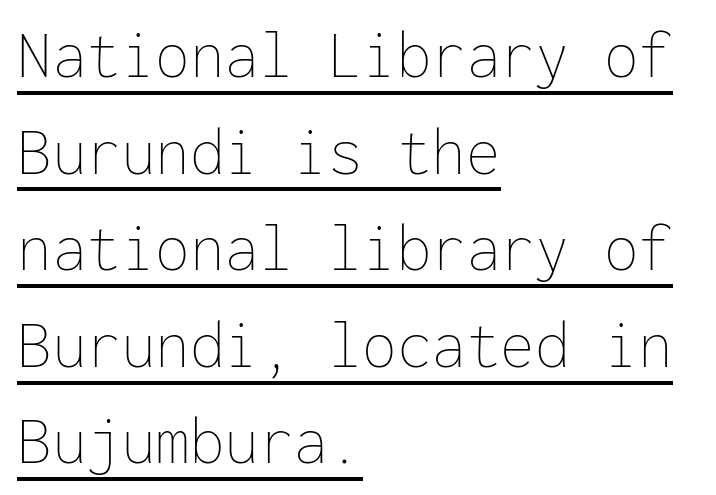
Q: Is the text bold? A: No.
Q: Is the text italic (slanted)? A: No, it is upright.
Q: Is the text underlined? A: Yes.
Q: How is the paragraph aligned? A: Left-aligned.
Q: Is the spacing between letters normal or unusually wide? A: Normal.
Q: Is the spacing between lines tight, normal or loose? A: Normal.
Q: Width (condensed, normal, or wide)? A: Normal.
Q: Stroke contrast? A: Low.
Q: x-height? A: Medium.
Q: Monospaced? A: Yes.
